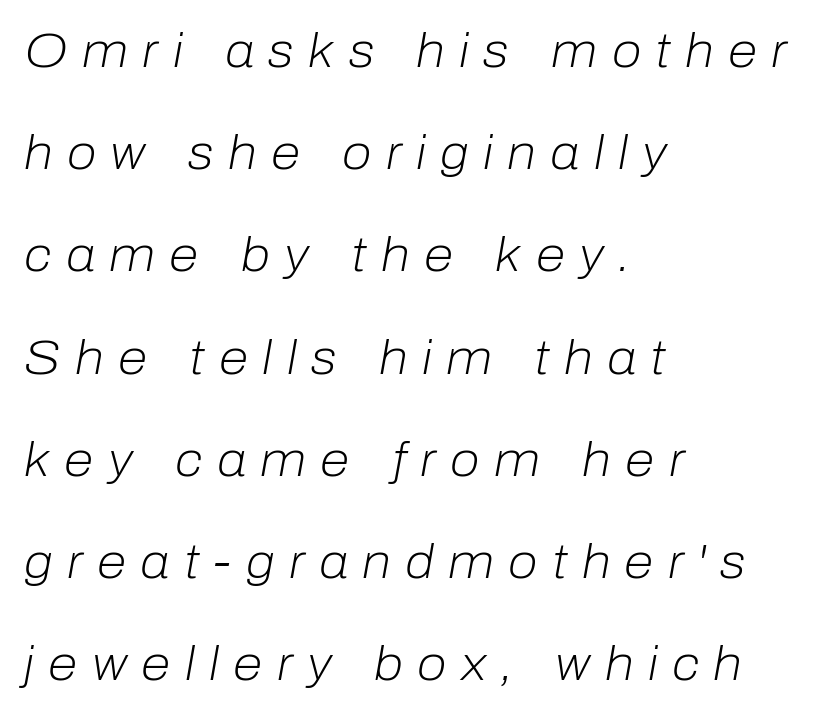
{"italic": "yes", "lean": "right", "slant_degrees": 10, "bold": "no", "weight": "light", "width": "normal", "stroke_contrast": "low", "x_height": "medium", "monospaced": "no", "underline": "no", "align": "left", "line_spacing": "loose", "line_spacing_ratio": 2.13, "letter_spacing": "wide", "letter_spacing_em": 0.3, "glyph_px": 48}
